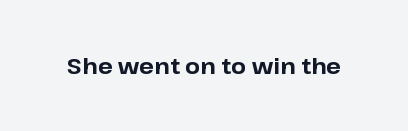
The image shows 22 px bold type, upright; set normal letter spacing, not underlined.
